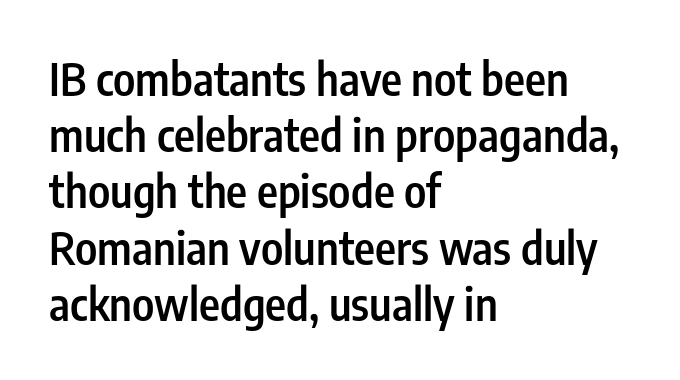
{"serif": "no", "italic": "no", "bold": "semi", "weight": "semibold", "width": "condensed", "stroke_contrast": "low", "x_height": "medium", "monospaced": "no", "underline": "no", "align": "left", "line_spacing": "normal", "line_spacing_ratio": 1.25, "letter_spacing": "normal", "letter_spacing_em": 0.0, "glyph_px": 45}
